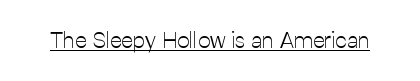
The image shows 22 px text type, upright; set normal letter spacing, underlined.
